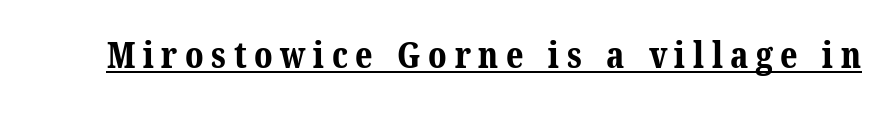
The image shows 36 px bold serif type; set unusually wide letter spacing (+0.21 em), underlined; medium stroke contrast and a medium x-height.
